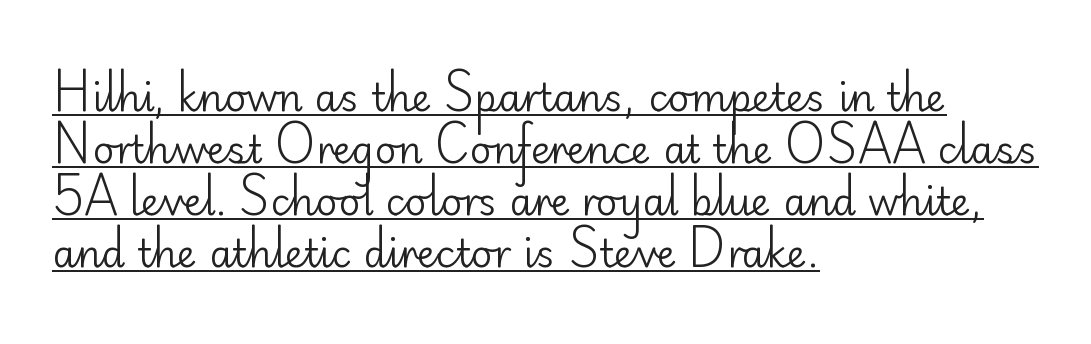
The image shows 38 px regular-weight sans-serif type, upright; set left-aligned, normal line spacing (1.37x), normal letter spacing, underlined; low stroke contrast and a small x-height.
